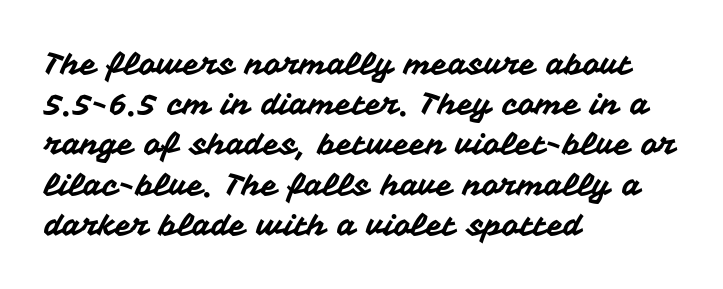
Q: Is the text italic (slanted)? A: Yes.
Q: Is the typeface a serif or a sans-serif typeface? A: Sans-serif.
Q: Is the text underlined? A: No.
Q: How is the paragraph aligned? A: Left-aligned.
Q: Is the spacing between letters normal or unusually wide? A: Normal.
Q: Is the spacing between lines tight, normal or loose? A: Normal.
Q: Width (condensed, normal, or wide)? A: Normal.
Q: Stroke contrast? A: Medium.
Q: x-height? A: Medium.
Q: Monospaced? A: No.
